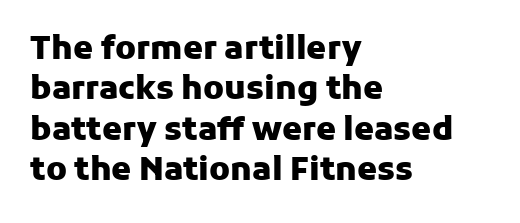
The image shows 32 px heavy sans-serif type, upright; set left-aligned, normal line spacing (1.26x), normal letter spacing, not underlined; low stroke contrast and a medium x-height.
